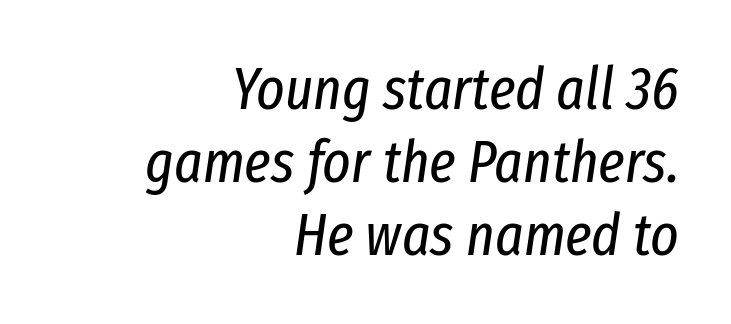
The image shows 60 px regular-weight, condensed type, italic (leaning right); set right-aligned, line spacing 1.22x, normal letter spacing, not underlined; low stroke contrast and a medium x-height.
